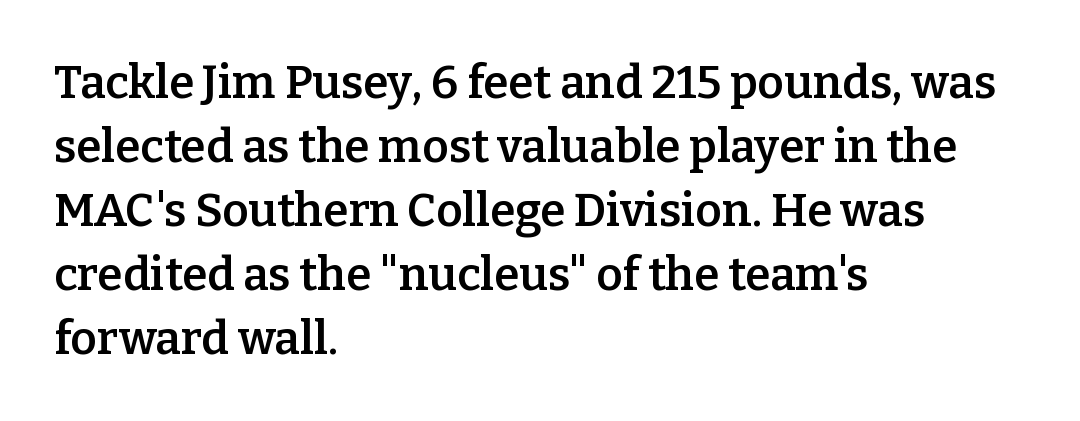
This is the in-between weight designers call semibold or demi. Honestly, there is no underline to notice here at all. Horizontal bands of white between lines are of average thickness. Look at the tracking — it's just the regular setting, nothing added.
